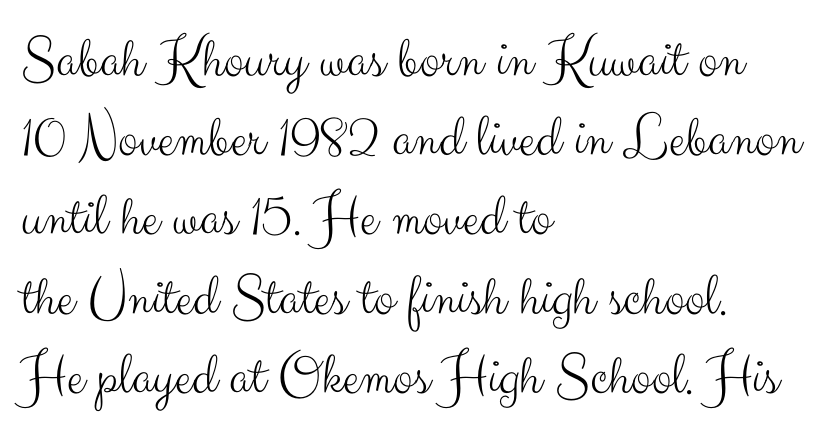
Q: Is the text bold? A: No.
Q: Is the text italic (slanted)? A: Yes.
Q: Is the typeface a serif or a sans-serif typeface? A: Sans-serif.
Q: Is the text underlined? A: No.
Q: How is the paragraph aligned? A: Left-aligned.
Q: Is the spacing between letters normal or unusually wide? A: Normal.
Q: Is the spacing between lines tight, normal or loose? A: Normal.
Q: Width (condensed, normal, or wide)? A: Normal.
Q: Stroke contrast? A: Medium.
Q: x-height? A: Small.
Q: Monospaced? A: No.
